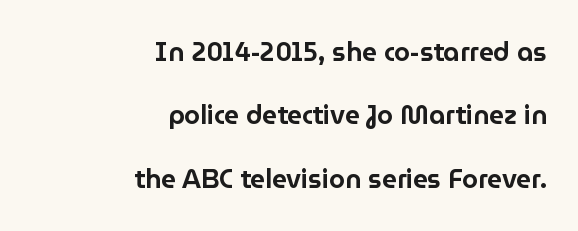
Does the lettering tilt? It doesn't — this is upright. This block would shrink considerably if given ordinary leading; it's expanded now. Short and long lines alike share a common ending point at right. Underlining? Definitely not there. How are the letters spaced? Ordinarily, with no added tracking.
